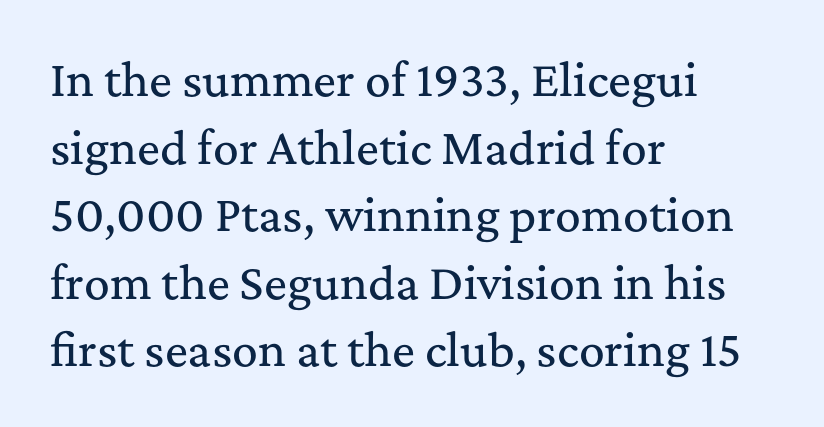
Unlike a clean sans, this face finishes its strokes with serifs. Bare-footed words on every line. Characters follow at the spacing the type designer built in. The block of text has a typical density, with ordinary space between rows.
